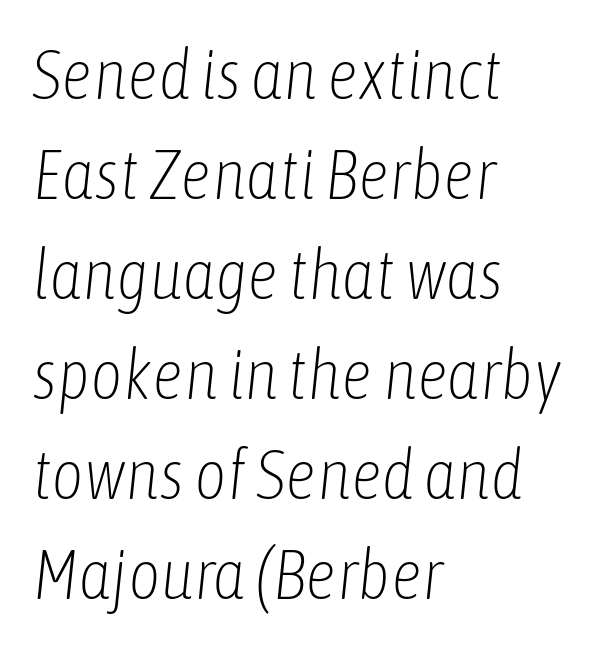
Q: Is the text bold? A: No.
Q: Is the text italic (slanted)? A: Yes, it leans right by about 6 degrees.
Q: Is the text underlined? A: No.
Q: How is the paragraph aligned? A: Left-aligned.
Q: Is the spacing between letters normal or unusually wide? A: Normal.
Q: Is the spacing between lines tight, normal or loose? A: Normal.
Q: Width (condensed, normal, or wide)? A: Condensed.
Q: Stroke contrast? A: Low.
Q: x-height? A: Medium.
Q: Monospaced? A: No.
